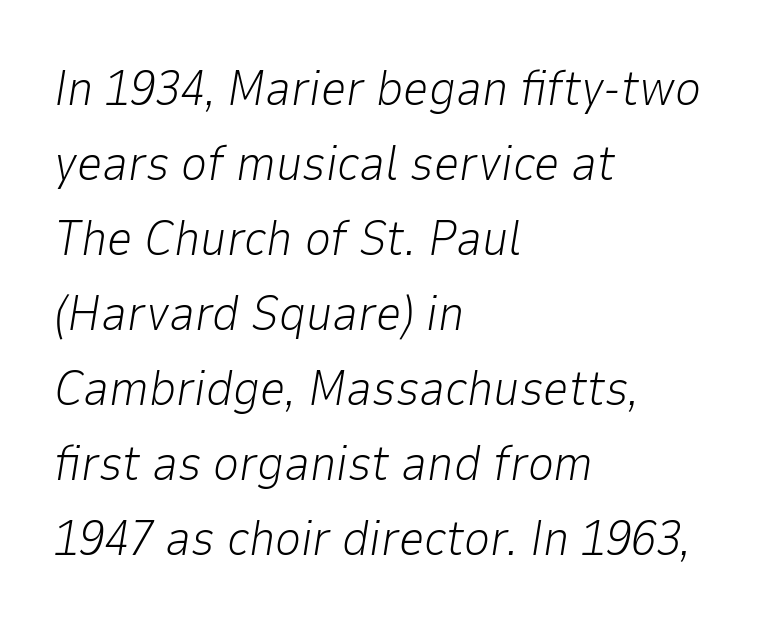
The image shows 50 px light type, italic (leaning right); set left-aligned, normal line spacing (1.5x), normal letter spacing, not underlined; low stroke contrast and a medium x-height.
